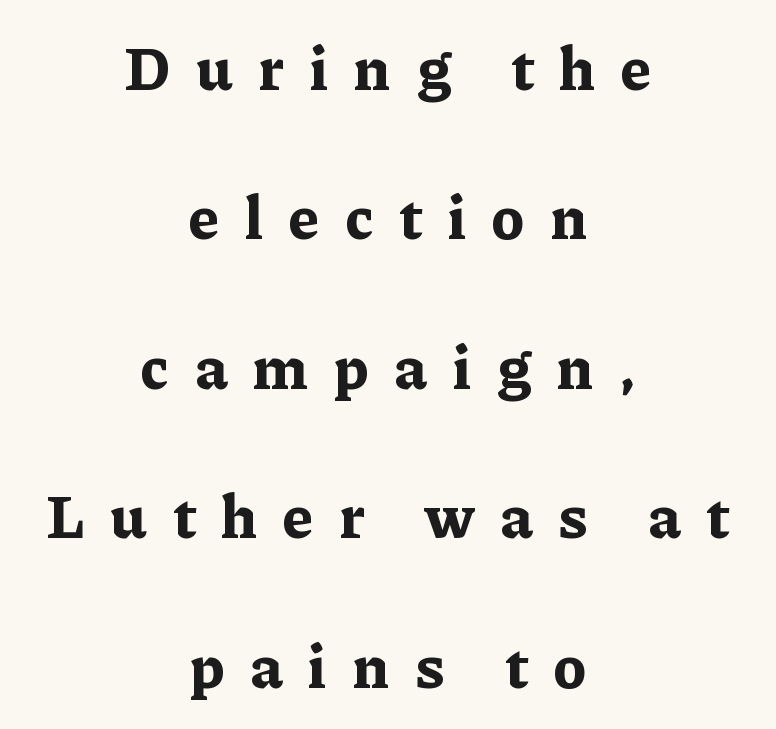
Q: Is the text bold? A: Yes.
Q: Is the text italic (slanted)? A: No, it is upright.
Q: Is the typeface a serif or a sans-serif typeface? A: Serif.
Q: Is the text underlined? A: No.
Q: How is the paragraph aligned? A: Centered.
Q: Is the spacing between letters normal or unusually wide? A: Unusually wide.
Q: Is the spacing between lines tight, normal or loose? A: Loose.
Q: Width (condensed, normal, or wide)? A: Normal.
Q: Stroke contrast? A: Low.
Q: x-height? A: Medium.
Q: Monospaced? A: No.
